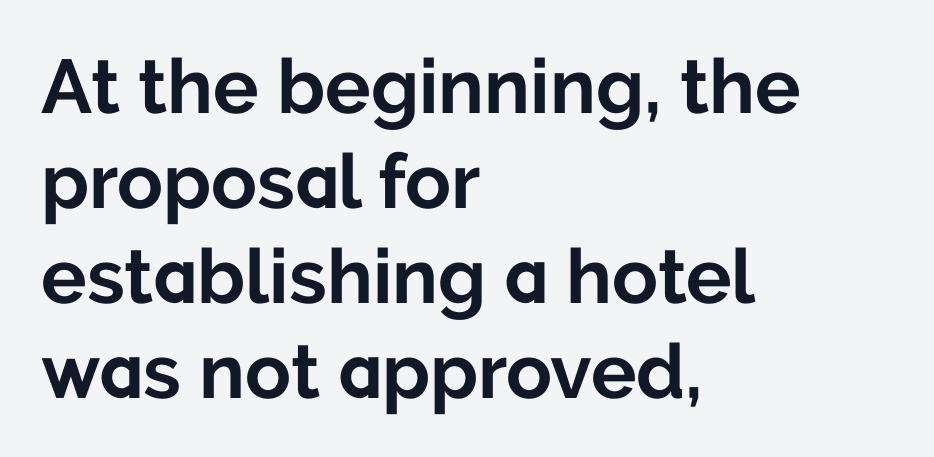
Q: Is the text bold? A: Yes.
Q: Is the text italic (slanted)? A: No, it is upright.
Q: Is the typeface a serif or a sans-serif typeface? A: Sans-serif.
Q: Is the text underlined? A: No.
Q: How is the paragraph aligned? A: Left-aligned.
Q: Is the spacing between letters normal or unusually wide? A: Normal.
Q: Is the spacing between lines tight, normal or loose? A: Normal.
Q: Width (condensed, normal, or wide)? A: Normal.
Q: Stroke contrast? A: Low.
Q: x-height? A: Medium.
Q: Monospaced? A: No.
